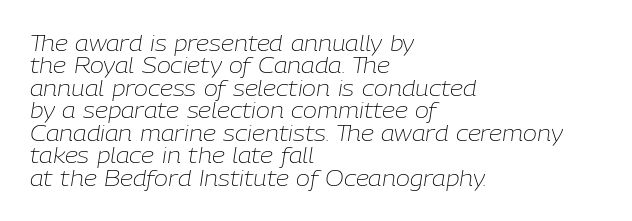
Anything drawn beneath the words? Only blank space. The strokes are not fattened; the text isn't bold. The text carries the slant typical of an italic or oblique font. Horizontal bands of white between lines are thin slivers.
